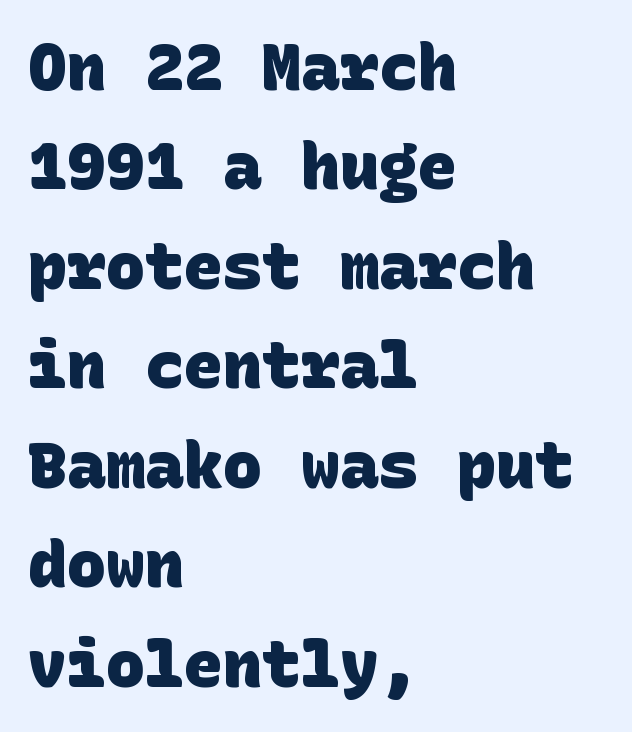
The image shows 65 px heavy sans-serif type; set left-aligned, normal line spacing (1.53x), normal letter spacing, not underlined; low stroke contrast and a large x-height.
